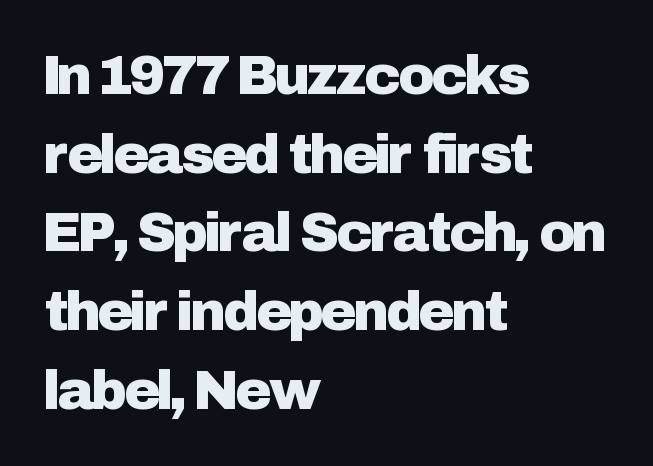
{"serif": "no", "italic": "no", "width": "normal", "stroke_contrast": "low", "x_height": "medium", "monospaced": "no", "underline": "no", "align": "left", "line_spacing": "normal", "line_spacing_ratio": 1.43, "letter_spacing": "normal", "letter_spacing_em": 0.0, "glyph_px": 55}
